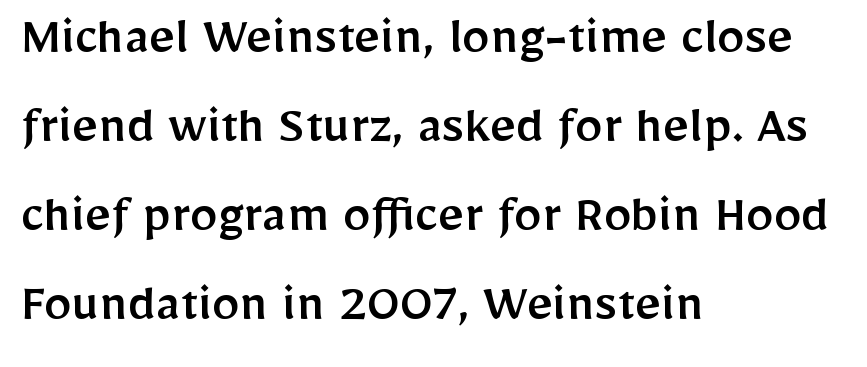
Q: Is the text italic (slanted)? A: No, it is upright.
Q: Is the typeface a serif or a sans-serif typeface? A: Sans-serif.
Q: Is the text underlined? A: No.
Q: How is the paragraph aligned? A: Left-aligned.
Q: Is the spacing between letters normal or unusually wide? A: Normal.
Q: Is the spacing between lines tight, normal or loose? A: Normal.
Q: Width (condensed, normal, or wide)? A: Normal.
Q: Stroke contrast? A: Low.
Q: x-height? A: Medium.
Q: Monospaced? A: No.
